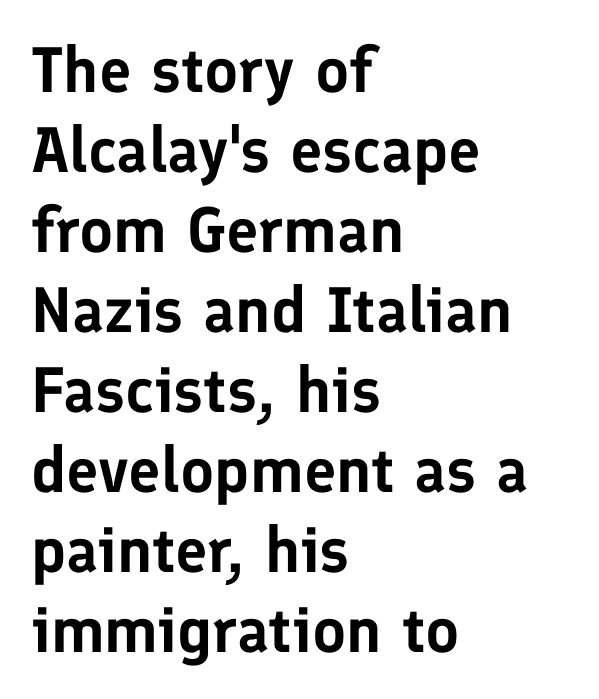
The type sits square on the baseline with zero lean. Stroke terminals: plain, sans-serif. Spacing verdict: proportional, widths tailored to each character. The line texture is even and compact thanks to regular tracking.
